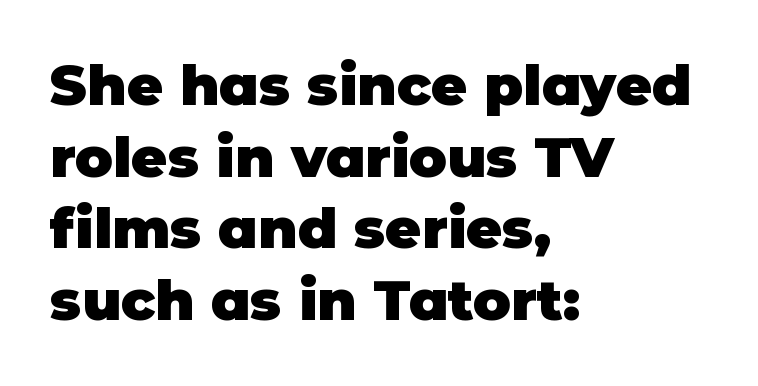
The image shows 56 px heavy sans-serif type, upright; set left-aligned, normal line spacing (1.28x), normal letter spacing, not underlined; low stroke contrast and a large x-height.
